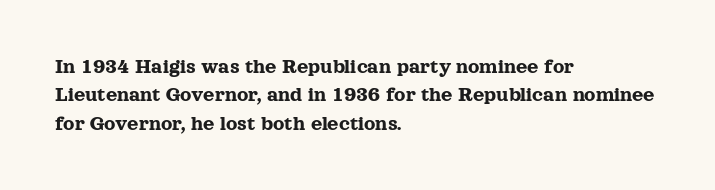
Q: Is the text italic (slanted)? A: No, it is upright.
Q: Is the text underlined? A: No.
Q: How is the paragraph aligned? A: Left-aligned.
Q: Is the spacing between letters normal or unusually wide? A: Normal.
Q: Is the spacing between lines tight, normal or loose? A: Normal.
